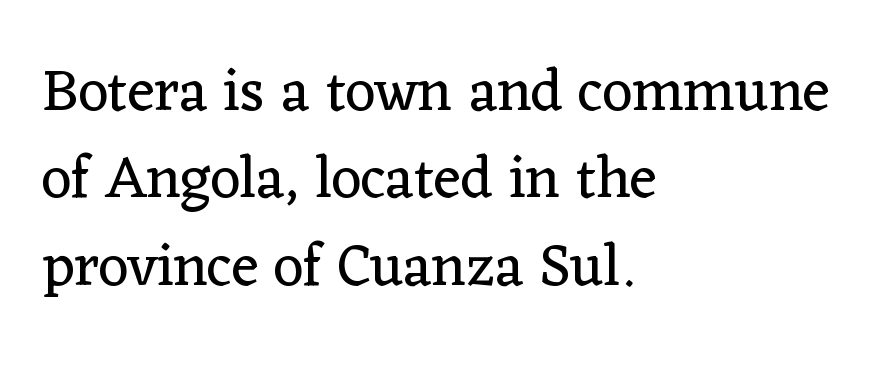
{"serif": "yes", "italic": "no", "bold": "no", "weight": "regular", "width": "normal", "stroke_contrast": "low", "x_height": "medium", "monospaced": "no", "underline": "no", "align": "left", "line_spacing": "normal", "line_spacing_ratio": 1.48, "letter_spacing": "normal", "letter_spacing_em": 0.0, "glyph_px": 59}
